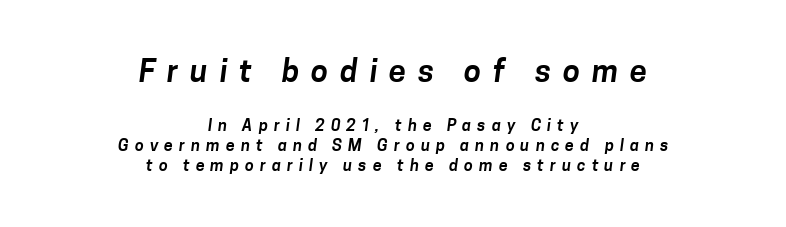
{"serif": "no", "width": "normal", "stroke_contrast": "low", "x_height": "medium", "monospaced": "no", "underline": "no", "align": "center", "line_spacing": "normal", "line_spacing_ratio": 1.26, "letter_spacing": "wide", "letter_spacing_em": 0.38, "larger_block": "first", "size_ratio": 1.94, "glyph_px": 31}
